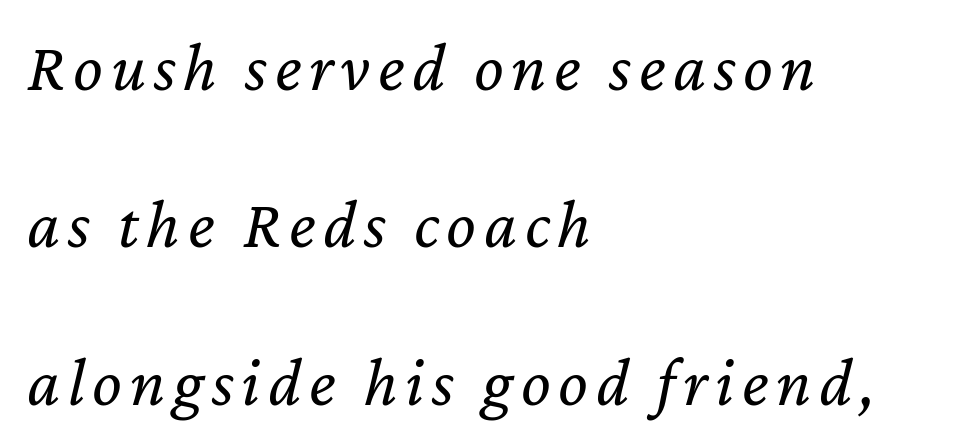
{"italic": "yes", "lean": "right", "slant_degrees": 12, "bold": "no", "weight": "regular", "width": "normal", "stroke_contrast": "low", "x_height": "medium", "monospaced": "no", "underline": "no", "align": "left", "line_spacing": "loose", "line_spacing_ratio": 2.25, "glyph_px": 70}
